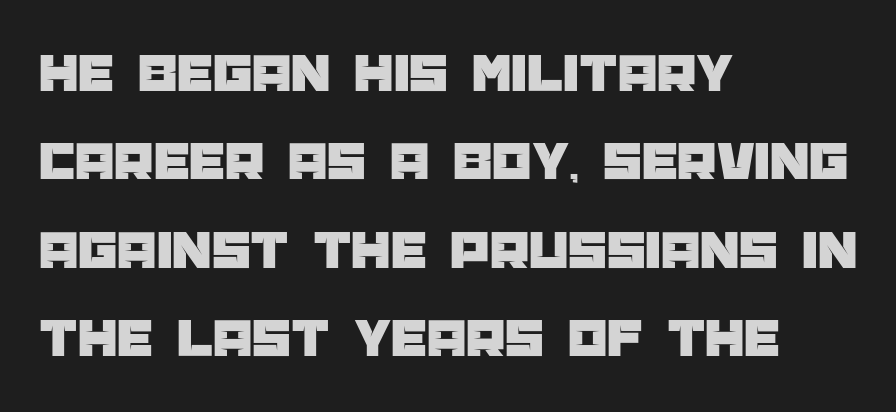
The image shows 56 px sans-serif type, upright; set left-aligned, normal line spacing (1.58x), normal letter spacing, not underlined; low stroke contrast and a large x-height.
